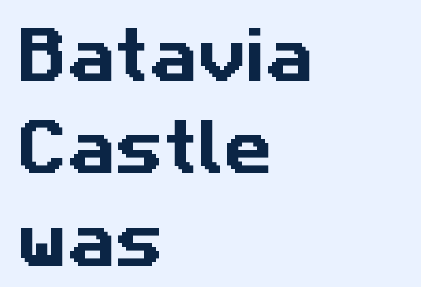
Q: Is the typeface a serif or a sans-serif typeface? A: Sans-serif.
Q: Is the text underlined? A: No.
Q: How is the paragraph aligned? A: Left-aligned.
Q: Is the spacing between letters normal or unusually wide? A: Normal.
Q: Is the spacing between lines tight, normal or loose? A: Normal.
Q: Width (condensed, normal, or wide)? A: Normal.
Q: Stroke contrast? A: Low.
Q: x-height? A: Medium.
Q: Monospaced? A: No.
